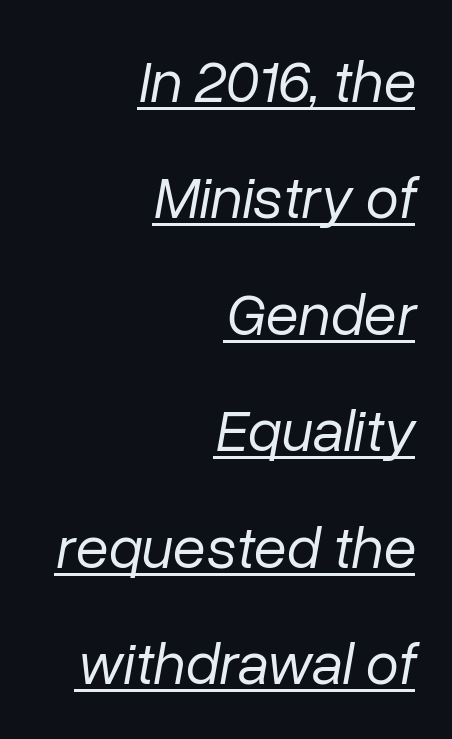
Q: Is the text bold? A: No.
Q: Is the text italic (slanted)? A: Yes, it leans right by about 10 degrees.
Q: Is the text underlined? A: Yes.
Q: How is the paragraph aligned? A: Right-aligned.
Q: Is the spacing between letters normal or unusually wide? A: Normal.
Q: Is the spacing between lines tight, normal or loose? A: Loose.
Q: Width (condensed, normal, or wide)? A: Normal.
Q: Stroke contrast? A: Low.
Q: x-height? A: Medium.
Q: Monospaced? A: No.
